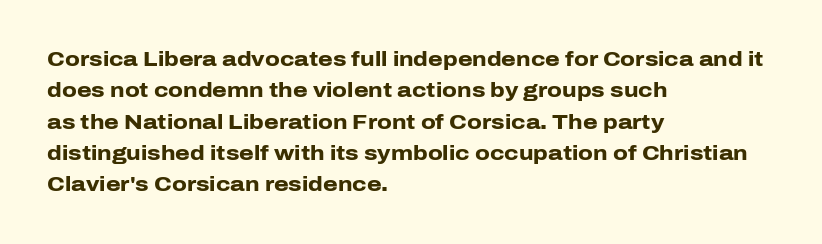
The passage shown is emphatically bold. The specimen reads as upright at a glance. Alignment: flush left. What stands out about the letter spacing? Nothing — it is the standard amount. The block of text has a typical density, with ordinary space between rows. The words here are not underlined.
